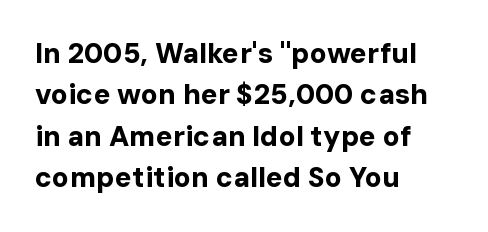
Q: Is the text bold? A: Yes.
Q: Is the text italic (slanted)? A: No, it is upright.
Q: Is the typeface a serif or a sans-serif typeface? A: Sans-serif.
Q: Is the text underlined? A: No.
Q: How is the paragraph aligned? A: Left-aligned.
Q: Is the spacing between letters normal or unusually wide? A: Normal.
Q: Is the spacing between lines tight, normal or loose? A: Normal.
Q: Width (condensed, normal, or wide)? A: Normal.
Q: Stroke contrast? A: Low.
Q: x-height? A: Medium.
Q: Monospaced? A: No.
